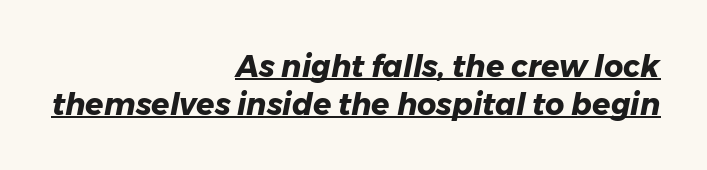
Q: Is the text bold? A: Yes.
Q: Is the text italic (slanted)? A: Yes, it leans right by about 11 degrees.
Q: Is the text underlined? A: Yes.
Q: How is the paragraph aligned? A: Right-aligned.
Q: Is the spacing between letters normal or unusually wide? A: Normal.
Q: Is the spacing between lines tight, normal or loose? A: Normal.
Q: Width (condensed, normal, or wide)? A: Normal.
Q: Stroke contrast? A: Low.
Q: x-height? A: Medium.
Q: Monospaced? A: No.
